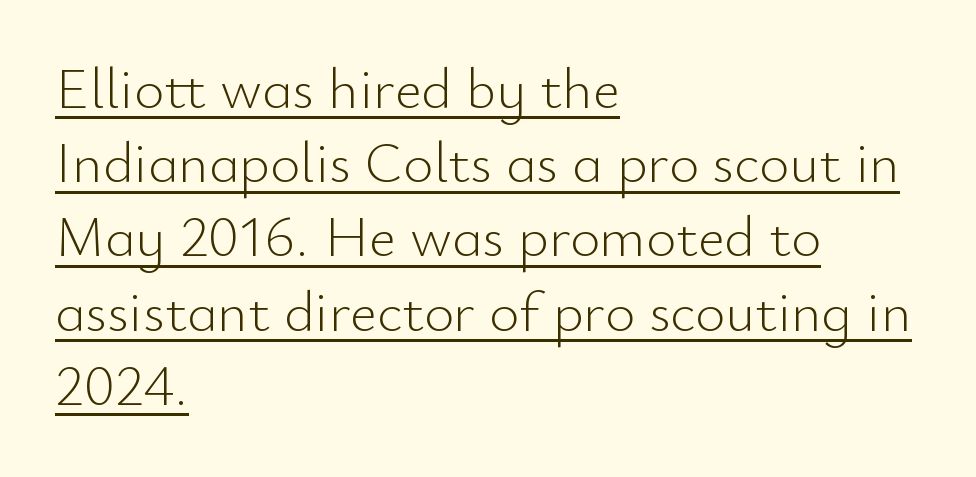
Every stem runs plumb, perpendicular to the baseline. Look at the bottom of the vertical strokes: they stop flat, with no serifs. Is the letter spacing exaggerated? No — it looks like the ordinary default. This sample carries an underscore along the baseline area. The ragged edge is on the right, which tells us the setting is flush left.
